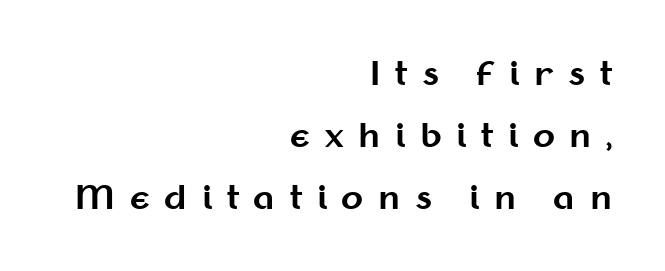
The image shows 32 px bold sans-serif type, upright; set right-aligned, loose line spacing (1.94x), unusually wide letter spacing (+0.46 em), not underlined; medium stroke contrast and a medium x-height.
